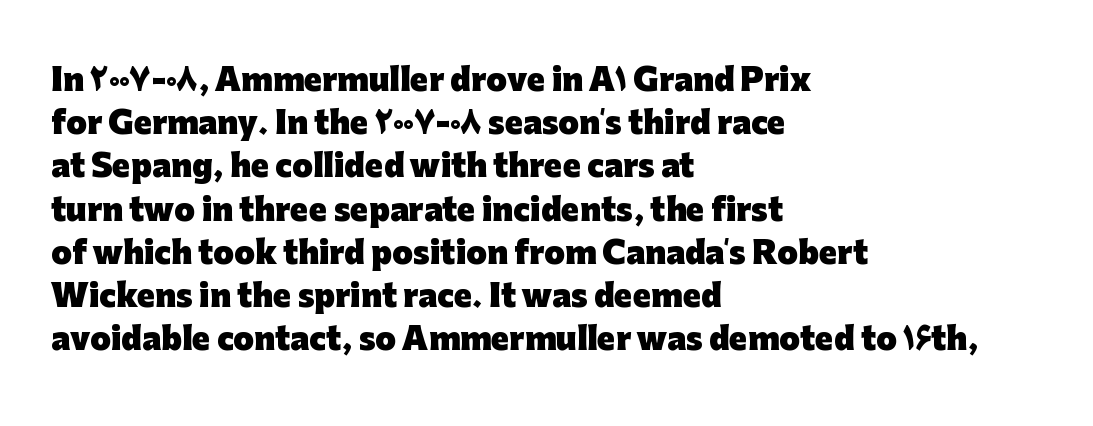
The image shows 30 px heavy sans-serif type, upright; set left-aligned, normal line spacing (1.44x), normal letter spacing, not underlined; low stroke contrast and a medium x-height.
